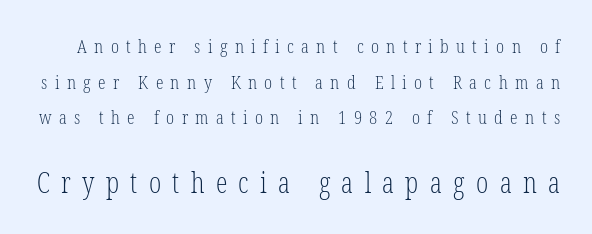
Q: Is the text bold? A: No.
Q: Is the text italic (slanted)? A: No, it is upright.
Q: Is the typeface a serif or a sans-serif typeface? A: Serif.
Q: Is the text underlined? A: No.
Q: Is the spacing between letters normal or unusually wide? A: Unusually wide.
Q: Which block of text is set in a larger size, the first (top) or the second (bottom)? A: The second (bottom) one.
Q: Width (condensed, normal, or wide)? A: Condensed.
Q: Stroke contrast? A: Low.
Q: x-height? A: Medium.
Q: Monospaced? A: No.
